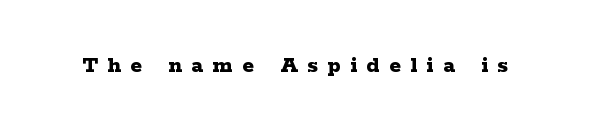
The rendering uses a bold face; every stroke is thick and dark. Between one letter and the next there's a generous, obvious gap. Characters remain perfectly vertical along every line. Type without underlining.
